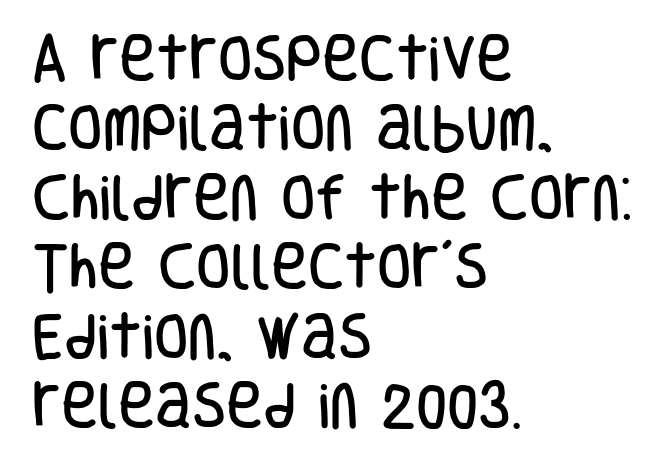
This rendering employs a face without finishing strokes, i.e., a sans-serif. When letters stand straight like this, we call the style roman or upright. You could not count columns in this text — the font is proportionally spaced. Is the letter spacing exaggerated? No — it looks like the ordinary default.
